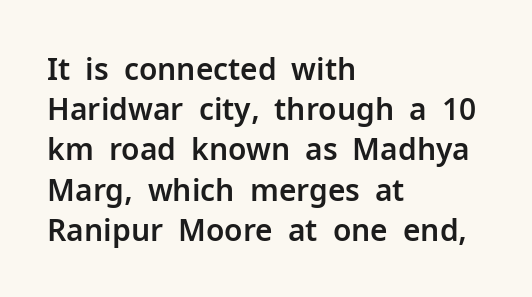
Q: Is the text italic (slanted)? A: No, it is upright.
Q: Is the typeface a serif or a sans-serif typeface? A: Sans-serif.
Q: Is the text underlined? A: No.
Q: How is the paragraph aligned? A: Left-aligned.
Q: Is the spacing between letters normal or unusually wide? A: Normal.
Q: Is the spacing between lines tight, normal or loose? A: Normal.
Q: Width (condensed, normal, or wide)? A: Normal.
Q: Stroke contrast? A: Low.
Q: x-height? A: Medium.
Q: Monospaced? A: No.
